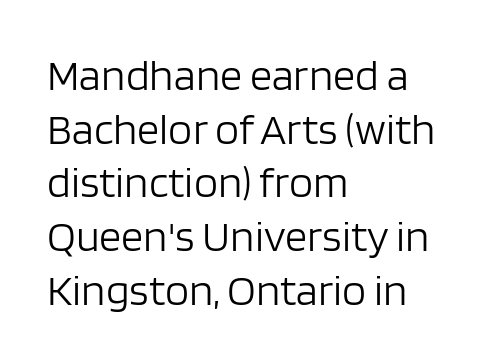
Q: Is the text bold? A: No.
Q: Is the text italic (slanted)? A: No, it is upright.
Q: Is the typeface a serif or a sans-serif typeface? A: Sans-serif.
Q: Is the text underlined? A: No.
Q: How is the paragraph aligned? A: Left-aligned.
Q: Is the spacing between letters normal or unusually wide? A: Normal.
Q: Width (condensed, normal, or wide)? A: Normal.
Q: Stroke contrast? A: Low.
Q: x-height? A: Large.
Q: Monospaced? A: No.
